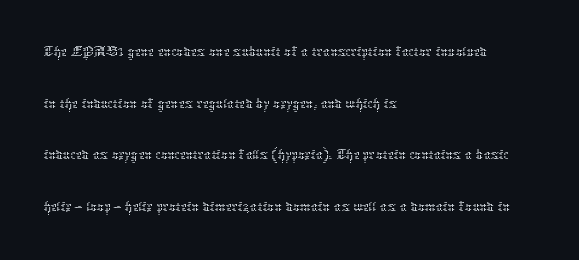
The paragraph shown leans on its left margin. How would I describe the line gaps? Plain and ordinary. Upright lettering throughout. Heft: none added — not bold. Proportional: the letters do not fall into vertical columns. The space directly below the letters is spotless.
